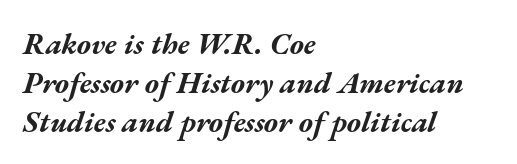
The image shows 30 px bold, wide type, italic (leaning right); set left-aligned, normal line spacing (1.3x), normal letter spacing, not underlined; medium stroke contrast and a medium x-height.
